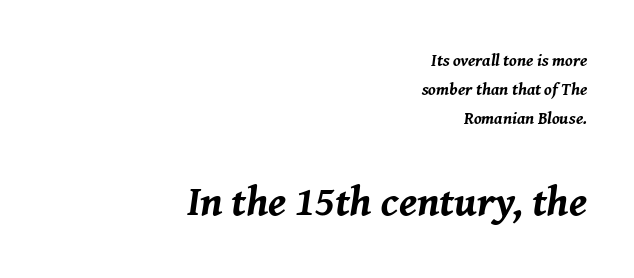
{"italic": "yes", "lean": "right", "slant_degrees": 8, "bold": "yes", "weight": "bold", "width": "normal", "stroke_contrast": "medium", "x_height": "medium", "monospaced": "no", "underline": "no", "align": "right", "line_spacing_ratio": 1.71, "letter_spacing": "normal", "letter_spacing_em": 0.0, "larger_block": "second", "size_ratio": 2.47, "glyph_px": 42}
